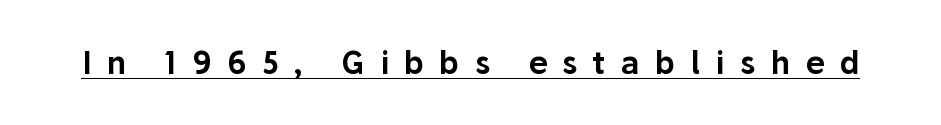
Unlike a traditional serif, this face leaves its strokes unadorned. The specimen reads as upright at a glance. Short note: letters widely spaced. The face used here is proportionally spaced, like ordinary book or web type.
